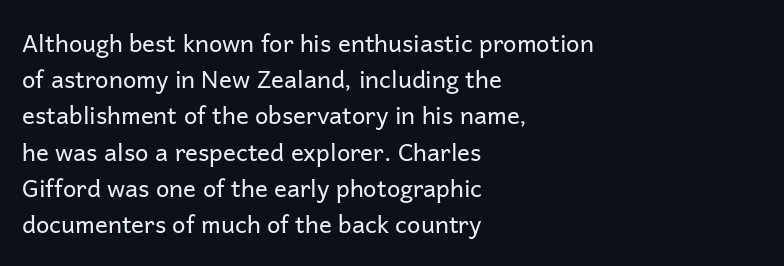
The image shows 24 px text type, upright; set left-aligned, normal line spacing (1.51x), normal letter spacing, not underlined.
